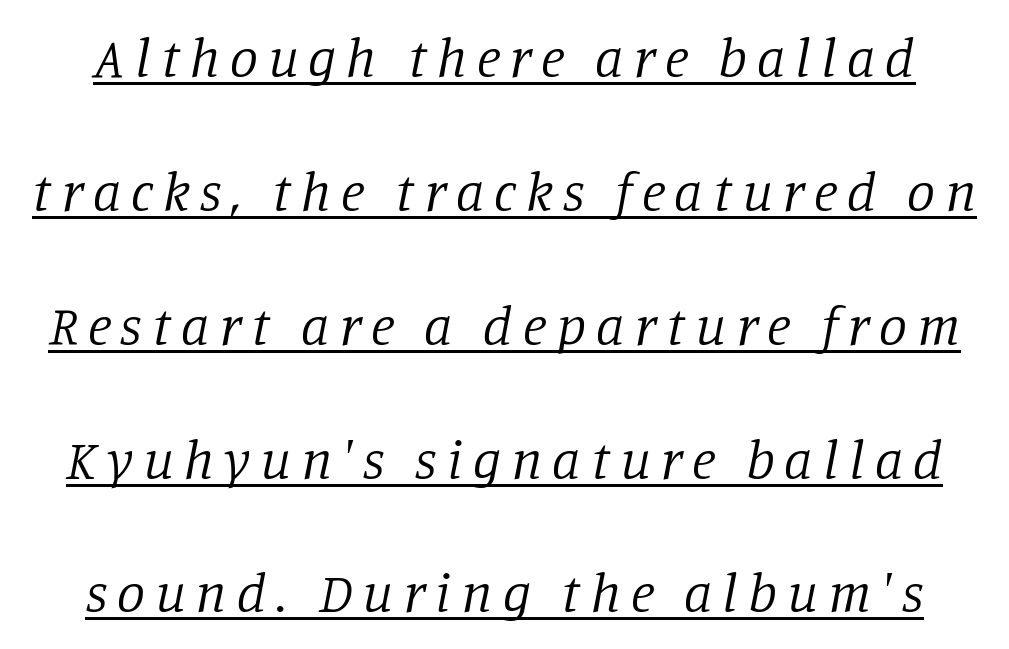
The image shows 56 px regular-weight serif type, italic (leaning right); set loose line spacing (2.39x), underlined; low stroke contrast and a large x-height.
